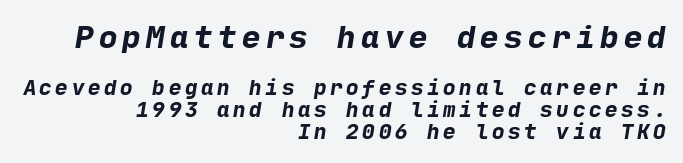
The image shows 31 px bold sans-serif type; set right-aligned, tight line spacing (1.05x), not underlined; the first (top) block is 1.48x larger; low stroke contrast and a medium x-height.
